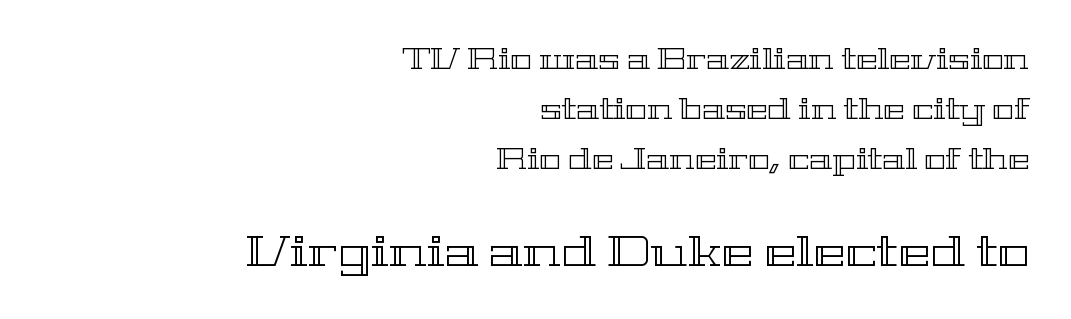
{"italic": "no", "width": "wide", "x_height": "medium", "monospaced": "no", "underline": "no", "align": "right", "line_spacing_ratio": 1.72, "letter_spacing": "normal", "letter_spacing_em": 0.0, "larger_block": "second", "size_ratio": 1.48, "glyph_px": 43}
